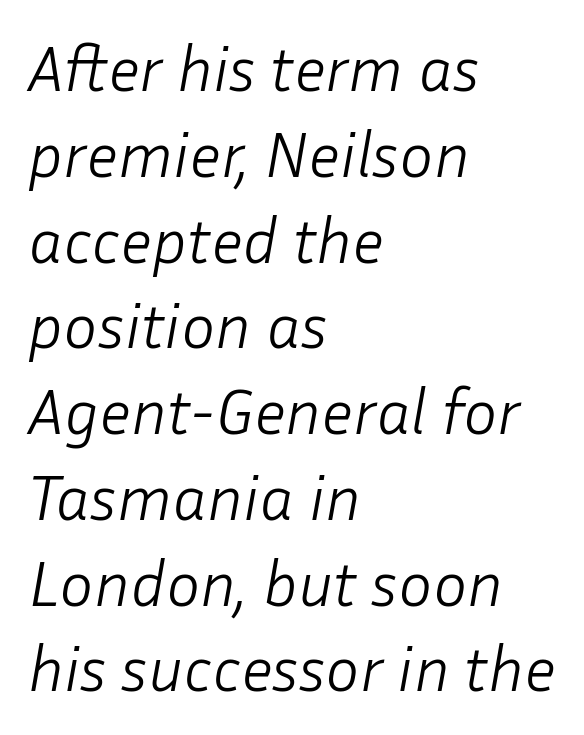
The passage shown is not underscored anywhere. Think standard paragraph weight, or any step lighter than that. You could not count columns in this text — the font is proportionally spaced. Regarding leading, the lines here are spaced in the standard way.
